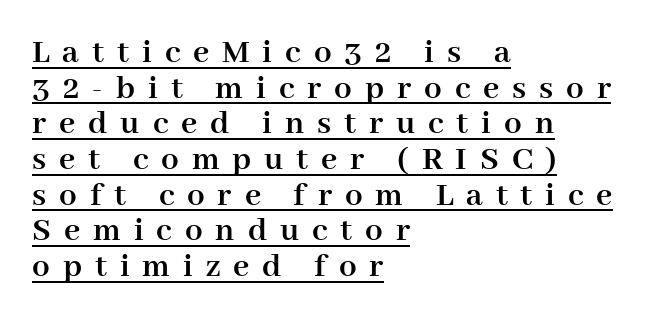
{"serif": "yes", "italic": "no", "bold": "yes", "weight": "semibold", "width": "normal", "stroke_contrast": "high", "x_height": "medium", "monospaced": "no", "underline": "yes", "align": "left", "line_spacing": "tight", "line_spacing_ratio": 1.02, "letter_spacing": "wide", "letter_spacing_em": 0.37, "glyph_px": 35}
